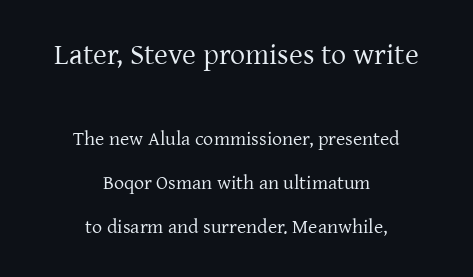
Q: Is the text bold? A: No.
Q: Is the text italic (slanted)? A: No, it is upright.
Q: Is the typeface a serif or a sans-serif typeface? A: Serif.
Q: Is the text underlined? A: No.
Q: How is the paragraph aligned? A: Centered.
Q: Is the spacing between letters normal or unusually wide? A: Normal.
Q: Is the spacing between lines tight, normal or loose? A: Loose.
Q: Which block of text is set in a larger size, the first (top) or the second (bottom)? A: The first (top) one.
Q: Width (condensed, normal, or wide)? A: Normal.
Q: Stroke contrast? A: Low.
Q: x-height? A: Medium.
Q: Monospaced? A: No.
